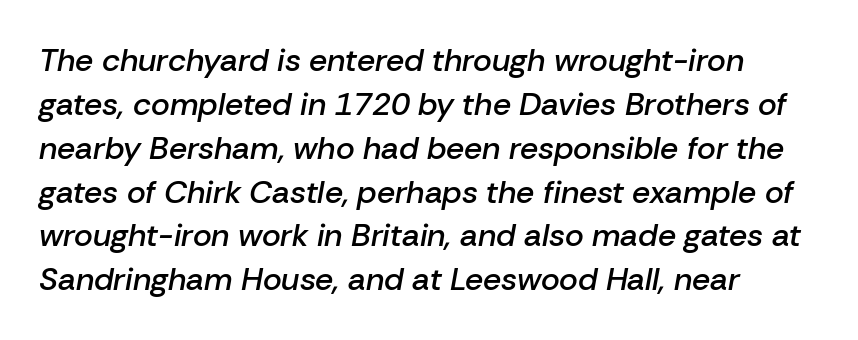
Q: Is the text bold? A: Semi-bold.
Q: Is the text italic (slanted)? A: Yes, it leans right by about 10 degrees.
Q: Is the text underlined? A: No.
Q: How is the paragraph aligned? A: Left-aligned.
Q: Is the spacing between letters normal or unusually wide? A: Normal.
Q: Is the spacing between lines tight, normal or loose? A: Normal.
Q: Width (condensed, normal, or wide)? A: Normal.
Q: Stroke contrast? A: Low.
Q: x-height? A: Medium.
Q: Monospaced? A: No.
